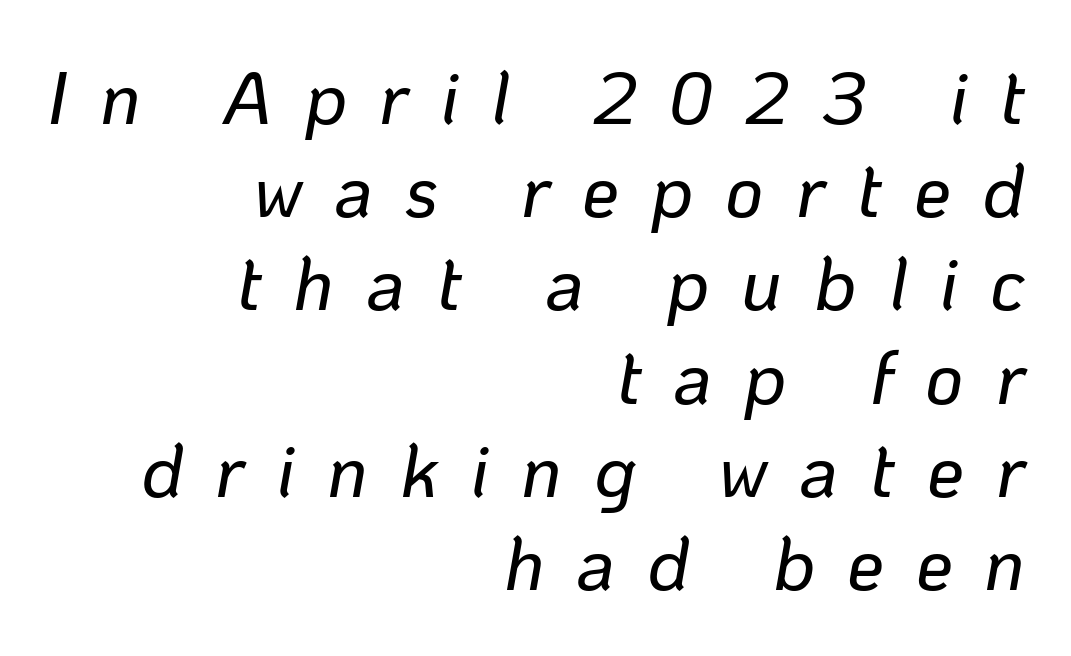
Q: Is the text italic (slanted)? A: Yes, it leans right by about 10 degrees.
Q: Is the text underlined? A: No.
Q: How is the paragraph aligned? A: Right-aligned.
Q: Is the spacing between letters normal or unusually wide? A: Unusually wide.
Q: Is the spacing between lines tight, normal or loose? A: Normal.
Q: Width (condensed, normal, or wide)? A: Normal.
Q: Stroke contrast? A: Low.
Q: x-height? A: Medium.
Q: Monospaced? A: No.
